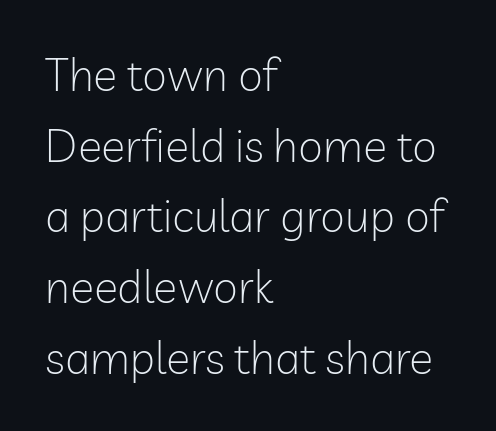
Q: Is the text bold? A: No.
Q: Is the text italic (slanted)? A: No, it is upright.
Q: Is the typeface a serif or a sans-serif typeface? A: Sans-serif.
Q: Is the text underlined? A: No.
Q: How is the paragraph aligned? A: Left-aligned.
Q: Is the spacing between letters normal or unusually wide? A: Normal.
Q: Is the spacing between lines tight, normal or loose? A: Normal.
Q: Width (condensed, normal, or wide)? A: Normal.
Q: Stroke contrast? A: Low.
Q: x-height? A: Medium.
Q: Monospaced? A: No.
